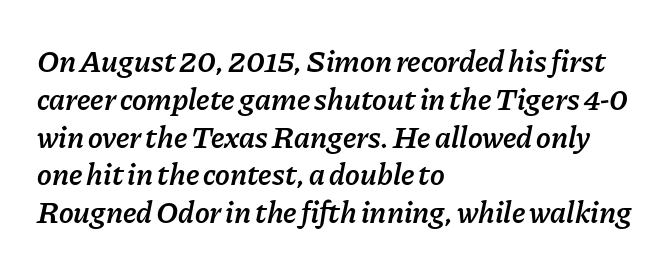
{"italic": "yes", "lean": "right", "slant_degrees": 11, "bold": "semi", "weight": "semibold", "width": "normal", "stroke_contrast": "low", "x_height": "medium", "monospaced": "no", "underline": "no", "align": "left", "line_spacing_ratio": 1.22, "letter_spacing": "normal", "letter_spacing_em": 0.0, "glyph_px": 31}
